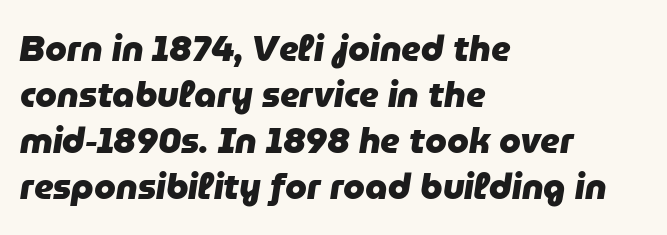
Q: Is the text bold? A: Yes.
Q: Is the text italic (slanted)? A: Yes, it leans right by about 9 degrees.
Q: Is the text underlined? A: No.
Q: How is the paragraph aligned? A: Left-aligned.
Q: Is the spacing between letters normal or unusually wide? A: Normal.
Q: Is the spacing between lines tight, normal or loose? A: Normal.
Q: Width (condensed, normal, or wide)? A: Normal.
Q: Stroke contrast? A: Low.
Q: x-height? A: Medium.
Q: Monospaced? A: No.
